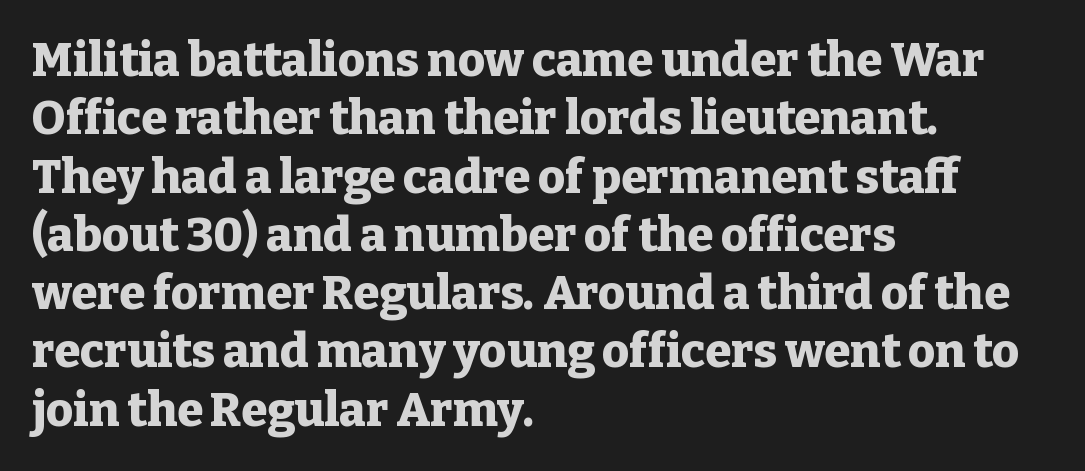
{"serif": "yes", "italic": "no", "bold": "yes", "weight": "heavy", "width": "normal", "stroke_contrast": "low", "x_height": "medium", "monospaced": "no", "underline": "no", "align": "left", "line_spacing_ratio": 1.24, "letter_spacing": "normal", "letter_spacing_em": 0.0, "glyph_px": 47}
